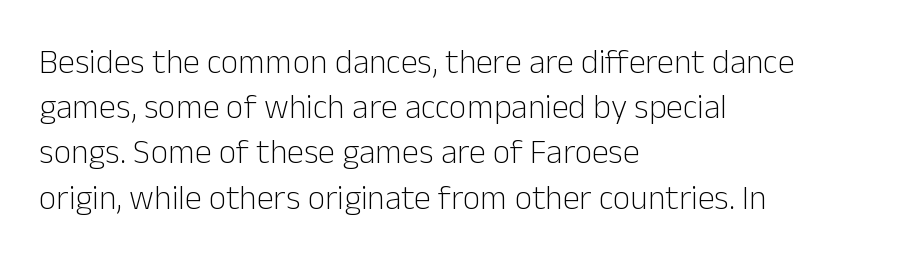
Q: Is the text bold? A: No.
Q: Is the text italic (slanted)? A: No, it is upright.
Q: Is the typeface a serif or a sans-serif typeface? A: Sans-serif.
Q: Is the text underlined? A: No.
Q: How is the paragraph aligned? A: Left-aligned.
Q: Is the spacing between letters normal or unusually wide? A: Normal.
Q: Is the spacing between lines tight, normal or loose? A: Normal.
Q: Width (condensed, normal, or wide)? A: Normal.
Q: Stroke contrast? A: Low.
Q: x-height? A: Medium.
Q: Monospaced? A: No.
